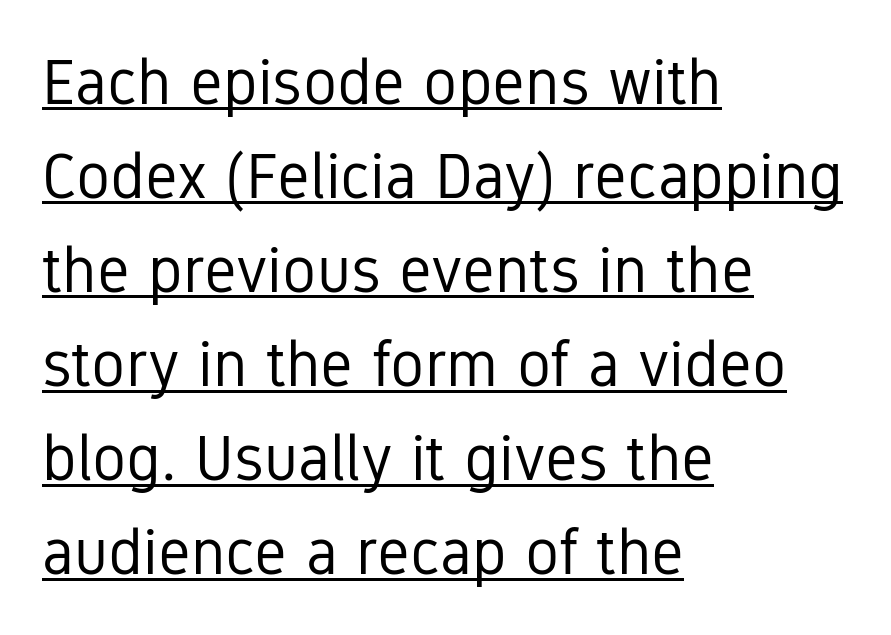
The image shows 64 px regular-weight, condensed sans-serif type, upright; set left-aligned, normal line spacing (1.47x), normal letter spacing, underlined; low stroke contrast and a medium x-height.
